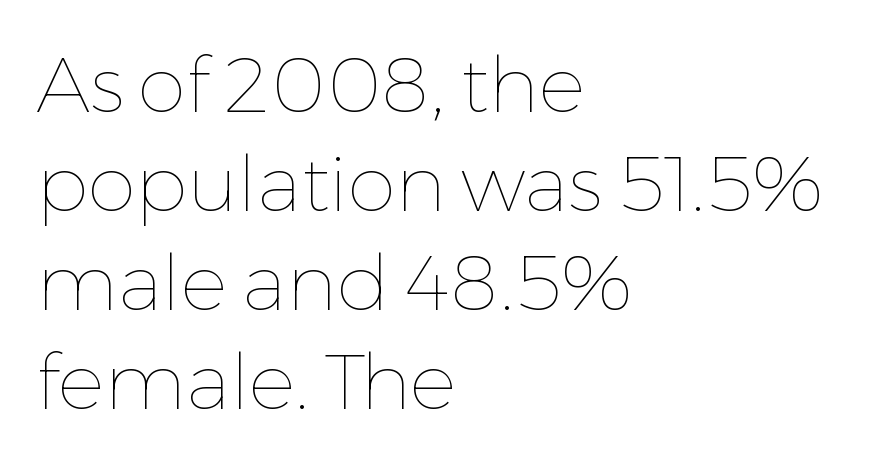
Compared with typical body copy, the letter spacing here is the same. One glance says typical: line gaps are just what's usual. These glyphs show unthickened strokes, regular width or finer. This rendering features lettering with no underline. The rendering anchors every line to the left-hand side. The axis of the letterforms is exactly vertical.
